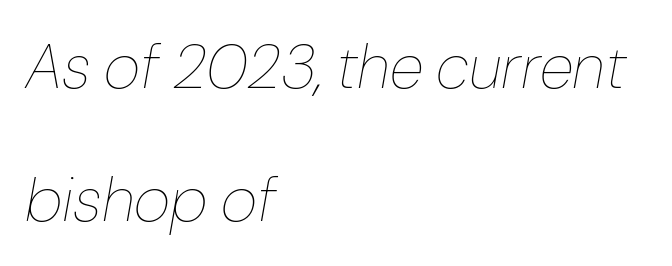
Q: Is the text bold? A: No.
Q: Is the text italic (slanted)? A: Yes, it leans right by about 10 degrees.
Q: Is the text underlined? A: No.
Q: How is the paragraph aligned? A: Left-aligned.
Q: Is the spacing between letters normal or unusually wide? A: Normal.
Q: Is the spacing between lines tight, normal or loose? A: Loose.
Q: Width (condensed, normal, or wide)? A: Normal.
Q: Stroke contrast? A: Low.
Q: x-height? A: Medium.
Q: Monospaced? A: No.
